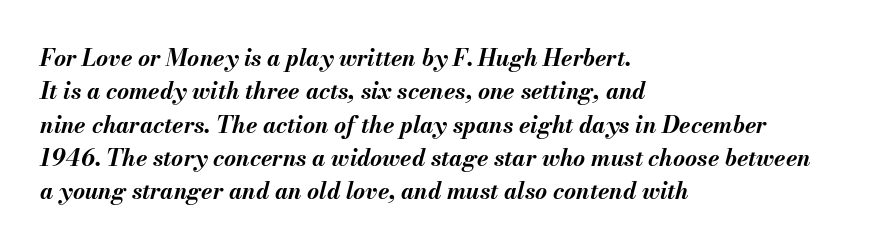
The space beneath each line is pristine and unruled. Rows of type keep a routine distance in the vertical direction. These lines stack with their left ends in a neat column. Compared with typical body copy, the letter spacing here is the same. Typesetter's note: full bold, strokes at maximum text heaviness. The passage shown leans; its letterforms are oblique.
